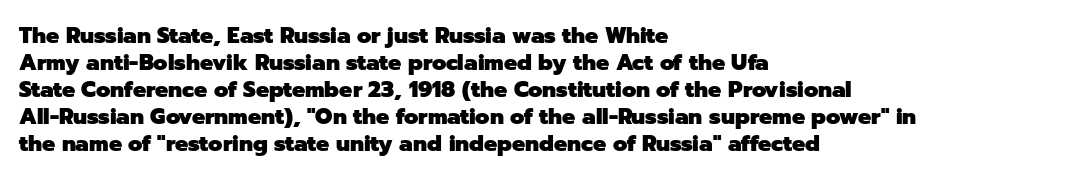
The setting favours the left margin, as ordinary paragraphs usually do. The strip under each line holds only bare page. Every letter is thick-stroked: bold, no question. In terms of posture, this sample is upright. Is the letter spacing exaggerated? No — it looks like the ordinary default.
